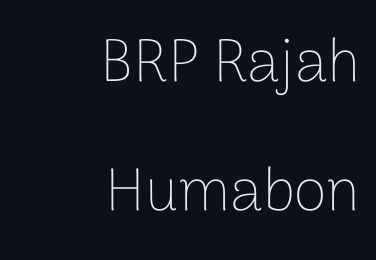
The image shows 60 px thin sans-serif type, upright; set right-aligned, loose line spacing (2.15x), normal letter spacing, not underlined; low stroke contrast and a medium x-height.
